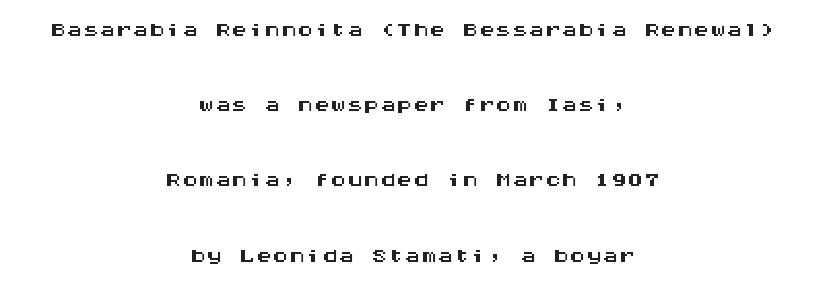
The image shows 33 px wide sans-serif type, upright, monospaced; set centered, loose line spacing (2.28x), normal letter spacing, not underlined; medium stroke contrast and a large x-height.
